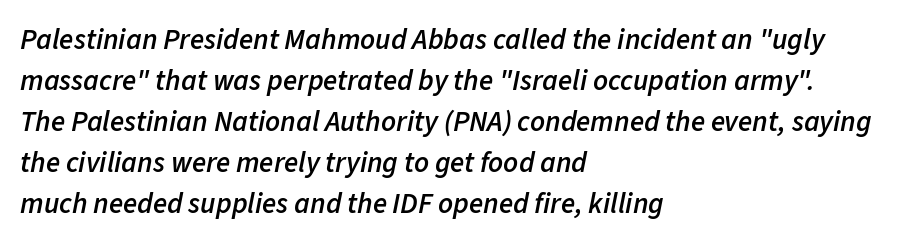
Q: Is the text bold? A: Semi-bold.
Q: Is the text italic (slanted)? A: Yes, it leans right by about 11 degrees.
Q: Is the text underlined? A: No.
Q: How is the paragraph aligned? A: Left-aligned.
Q: Is the spacing between letters normal or unusually wide? A: Normal.
Q: Is the spacing between lines tight, normal or loose? A: Normal.
Q: Width (condensed, normal, or wide)? A: Normal.
Q: Stroke contrast? A: Low.
Q: x-height? A: Medium.
Q: Monospaced? A: No.
